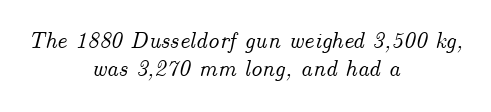
{"italic": "yes", "lean": "right", "slant_degrees": 14, "underline": "no", "align": "center", "line_spacing_ratio": 1.22, "letter_spacing": "normal", "letter_spacing_em": 0.0, "glyph_px": 23}
